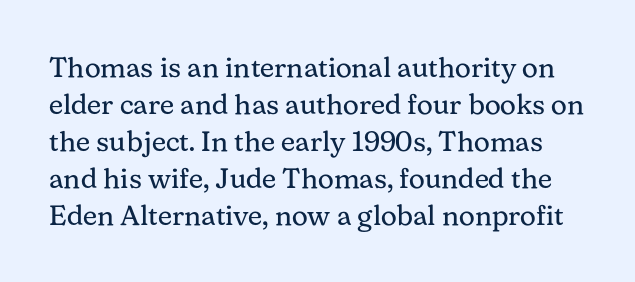
Q: Is the text bold? A: No.
Q: Is the text italic (slanted)? A: No, it is upright.
Q: Is the typeface a serif or a sans-serif typeface? A: Serif.
Q: Is the text underlined? A: No.
Q: Is the spacing between letters normal or unusually wide? A: Normal.
Q: Is the spacing between lines tight, normal or loose? A: Normal.
Q: Width (condensed, normal, or wide)? A: Normal.
Q: Stroke contrast? A: Medium.
Q: x-height? A: Medium.
Q: Monospaced? A: No.
